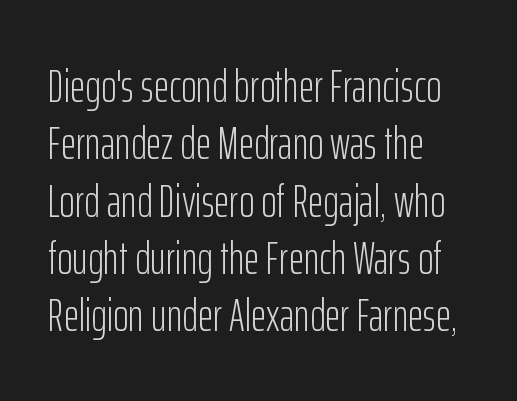
Characters remain perfectly vertical along every line. Check where the strokes stop: nothing finishes them off — pure sans. Underlining? Definitely not there. Bold? No — there's no thickening of the strokes. The line texture is even and compact thanks to regular tracking. Notice how the passage keeps a crisp vertical edge on the left only.
